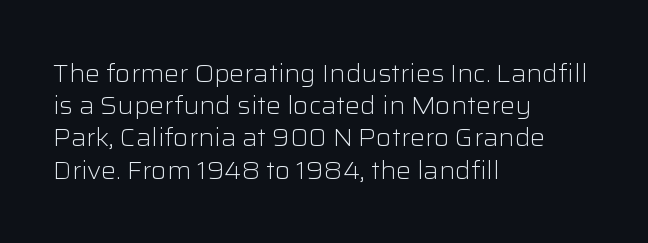
These lines keep a tight, regular rhythm from letter to letter. This sample is left-justified, so line endings fall wherever the words run out. The space between consecutive lines is moderate. Do the letters lean? They stand straight. The passage shown is not underscored anywhere. Stems and bowls with no extra thickness — not bold.
